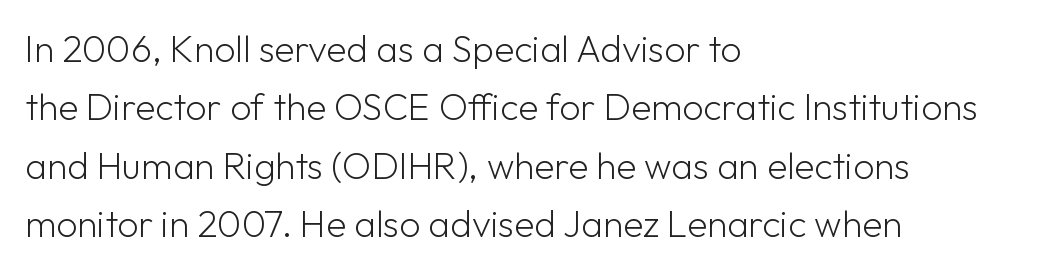
Q: Is the text bold? A: No.
Q: Is the text italic (slanted)? A: No, it is upright.
Q: Is the typeface a serif or a sans-serif typeface? A: Sans-serif.
Q: Is the text underlined? A: No.
Q: How is the paragraph aligned? A: Left-aligned.
Q: Is the spacing between letters normal or unusually wide? A: Normal.
Q: Is the spacing between lines tight, normal or loose? A: Normal.
Q: Width (condensed, normal, or wide)? A: Normal.
Q: Stroke contrast? A: Low.
Q: x-height? A: Medium.
Q: Monospaced? A: No.
